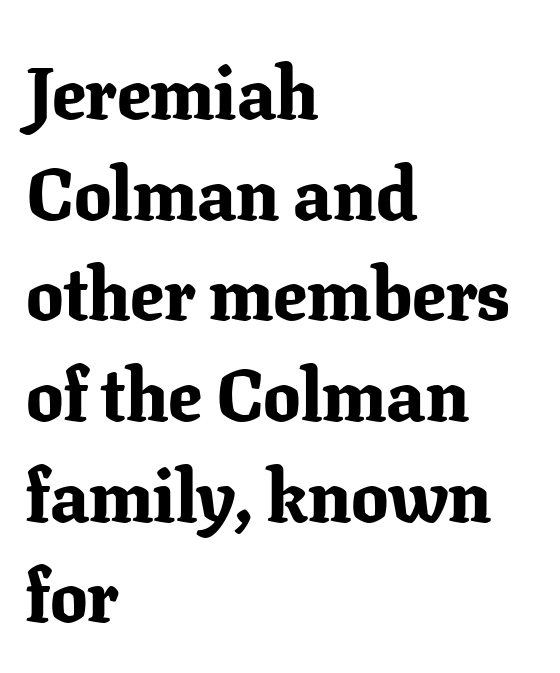
Q: Is the text bold? A: Yes.
Q: Is the text italic (slanted)? A: No, it is upright.
Q: Is the typeface a serif or a sans-serif typeface? A: Serif.
Q: Is the text underlined? A: No.
Q: How is the paragraph aligned? A: Left-aligned.
Q: Is the spacing between letters normal or unusually wide? A: Normal.
Q: Is the spacing between lines tight, normal or loose? A: Normal.
Q: Width (condensed, normal, or wide)? A: Normal.
Q: Stroke contrast? A: Low.
Q: x-height? A: Medium.
Q: Monospaced? A: No.
